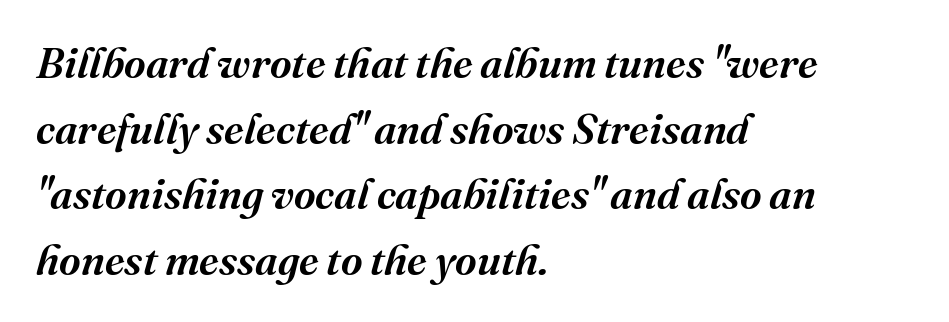
Q: Is the text bold? A: Semi-bold.
Q: Is the text italic (slanted)? A: Yes, it leans right by about 16 degrees.
Q: Is the typeface a serif or a sans-serif typeface? A: Serif.
Q: Is the text underlined? A: No.
Q: How is the paragraph aligned? A: Left-aligned.
Q: Is the spacing between letters normal or unusually wide? A: Normal.
Q: Is the spacing between lines tight, normal or loose? A: Normal.
Q: Width (condensed, normal, or wide)? A: Normal.
Q: Stroke contrast? A: Medium.
Q: x-height? A: Medium.
Q: Monospaced? A: No.
